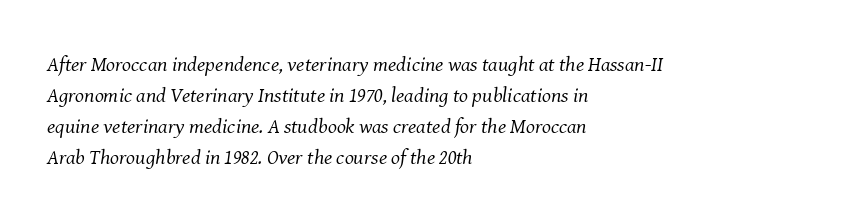
Glyph-to-glyph distance matches everyday printed text. The letters are slanted; this is an italic face. Is the type heavy? It reads as light-to-regular instead. The glyphs are unaccompanied by any horizontal stroke below them. The setting favours the left margin, as ordinary paragraphs usually do. Summary of vertical rhythm: regular, with standard interline spacing.
